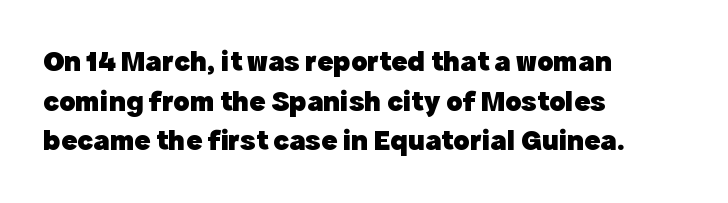
The image shows 30 px heavy sans-serif type, upright; set left-aligned, normal line spacing (1.32x), normal letter spacing, not underlined; a medium x-height.
